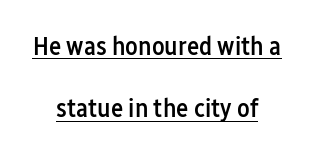
The image shows 26 px text type, upright; set centered, loose line spacing (2.4x), normal letter spacing, underlined.
